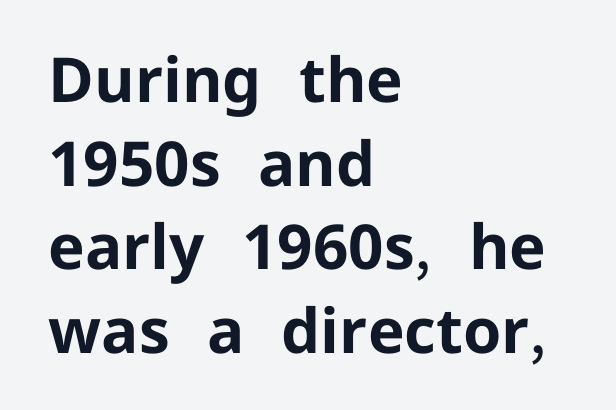
Q: Is the text bold? A: Yes.
Q: Is the text italic (slanted)? A: No, it is upright.
Q: Is the typeface a serif or a sans-serif typeface? A: Sans-serif.
Q: Is the text underlined? A: No.
Q: How is the paragraph aligned? A: Left-aligned.
Q: Is the spacing between letters normal or unusually wide? A: Normal.
Q: Is the spacing between lines tight, normal or loose? A: Normal.
Q: Width (condensed, normal, or wide)? A: Normal.
Q: Stroke contrast? A: Low.
Q: x-height? A: Medium.
Q: Monospaced? A: No.
